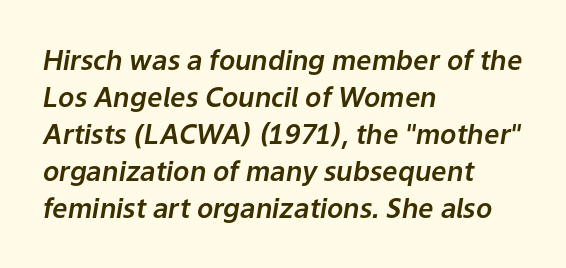
The image shows 27 px text type, italic (leaning right); set left-aligned, normal line spacing (1.37x), normal letter spacing, not underlined.
